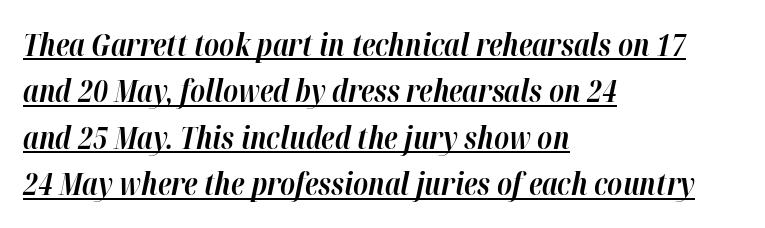
This sample uses an oblique cut, with every glyph tilted off the vertical. On the weight axis this lands at bold, roughly 700. Glance below the letters and you will spot a drawn line. Varying glyph widths throughout — classic text-font behaviour. Horizontal alignment here is leftward, the default for most running prose. The line-height multiplier appears to be the usual default.
